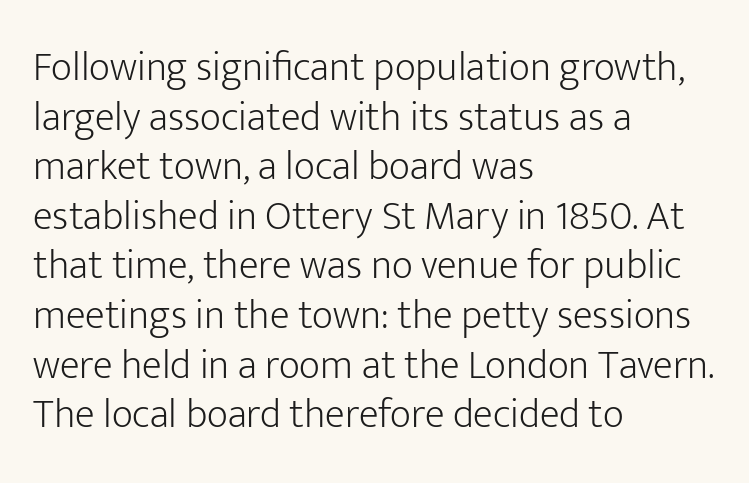
Q: Is the text bold? A: No.
Q: Is the text italic (slanted)? A: No, it is upright.
Q: Is the typeface a serif or a sans-serif typeface? A: Sans-serif.
Q: Is the text underlined? A: No.
Q: How is the paragraph aligned? A: Left-aligned.
Q: Is the spacing between letters normal or unusually wide? A: Normal.
Q: Width (condensed, normal, or wide)? A: Normal.
Q: Stroke contrast? A: Low.
Q: x-height? A: Medium.
Q: Monospaced? A: No.
